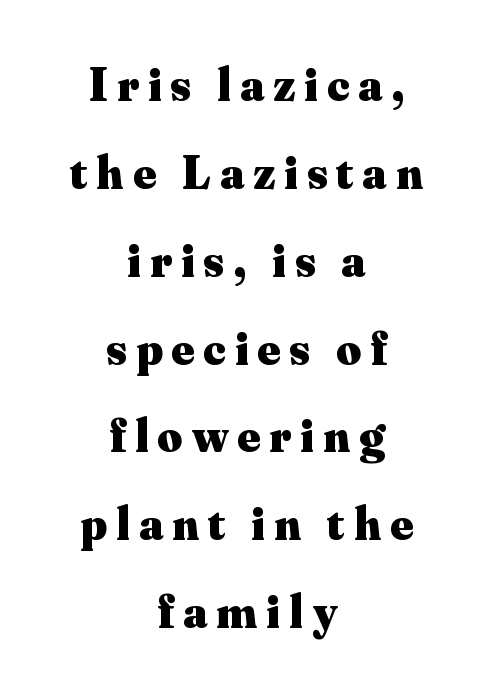
The font is running at its bold setting. Do the characters align in a grid? No, the font is proportional. Decoration check: the copy has no underline. Style check: upright.
